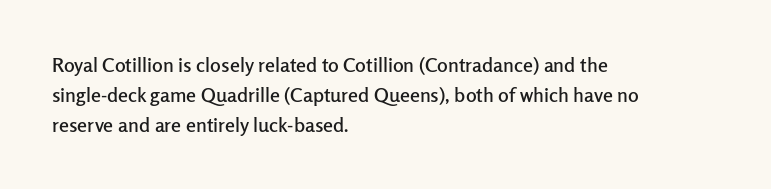
{"italic": "no", "underline": "no", "align": "left", "line_spacing": "normal", "line_spacing_ratio": 1.5, "letter_spacing": "normal", "letter_spacing_em": 0.0, "glyph_px": 20}
